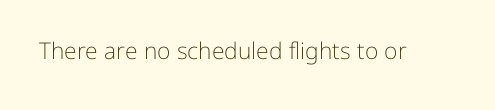
Q: Is the text bold? A: No.
Q: Is the text italic (slanted)? A: No, it is upright.
Q: Is the text underlined? A: No.
Q: Is the spacing between letters normal or unusually wide? A: Normal.
